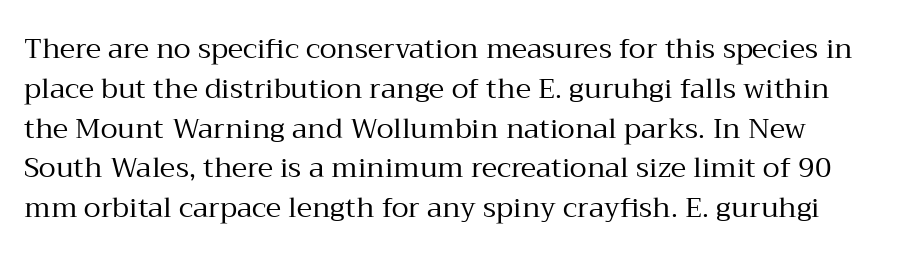
Q: Is the text bold? A: No.
Q: Is the text italic (slanted)? A: No, it is upright.
Q: Is the typeface a serif or a sans-serif typeface? A: Serif.
Q: Is the text underlined? A: No.
Q: Is the spacing between letters normal or unusually wide? A: Normal.
Q: Is the spacing between lines tight, normal or loose? A: Normal.
Q: Width (condensed, normal, or wide)? A: Normal.
Q: Stroke contrast? A: Medium.
Q: x-height? A: Medium.
Q: Monospaced? A: No.
